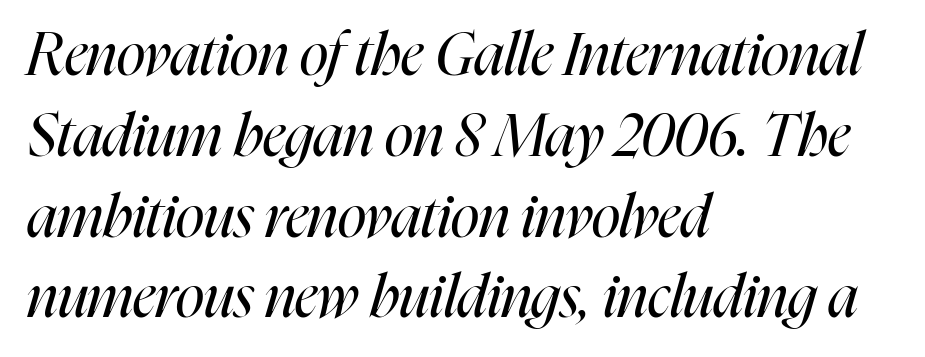
{"italic": "yes", "lean": "right", "slant_degrees": 16, "bold": "no", "weight": "regular", "width": "condensed", "stroke_contrast": "high", "x_height": "medium", "monospaced": "no", "underline": "no", "align": "left", "line_spacing": "normal", "line_spacing_ratio": 1.37, "letter_spacing": "normal", "letter_spacing_em": 0.0, "glyph_px": 59}
